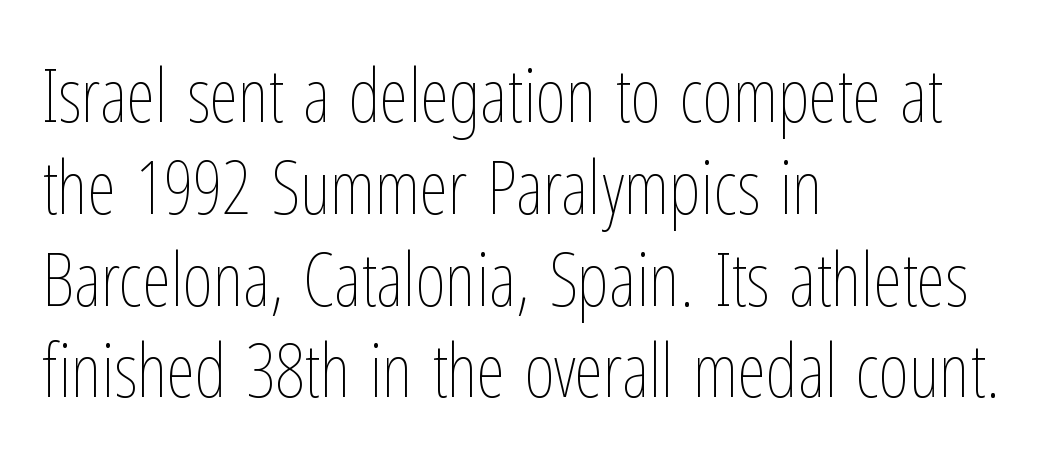
Is the letter spacing exaggerated? No — it looks like the ordinary default. The passage shown is typed in a proportional face where columns would drift. Designer's note — italics off, roman on. Beneath every word, the page is bare. Which margin do the lines hug? The left one — the right edge is uneven. Compared with a typical body face, this is equally light or lighter still.
